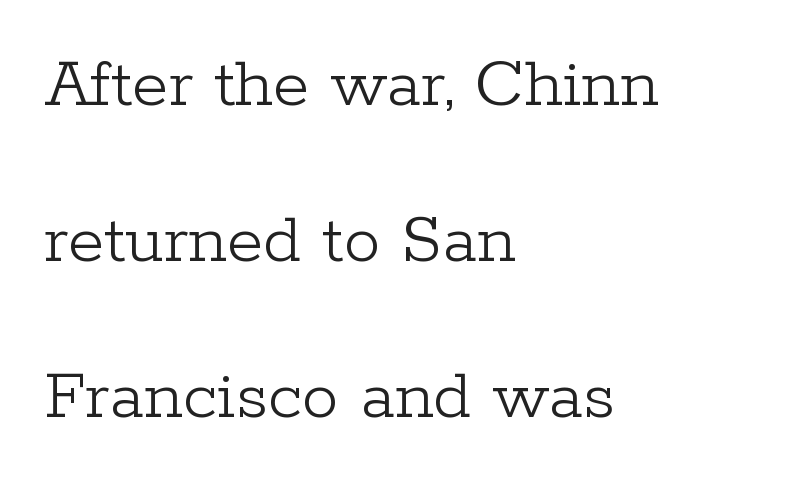
The image shows 74 px light serif type, upright; set left-aligned, loose line spacing (2.11x), normal letter spacing, not underlined; low stroke contrast and a medium x-height.
